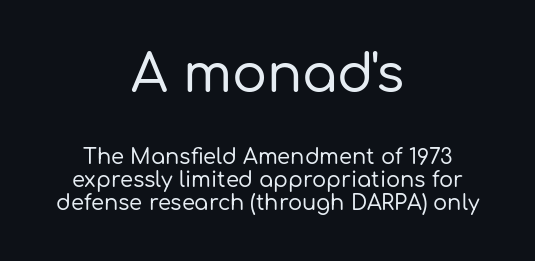
{"serif": "no", "italic": "no", "width": "normal", "stroke_contrast": "low", "x_height": "medium", "monospaced": "no", "underline": "no", "align": "center", "line_spacing": "tight", "line_spacing_ratio": 1.1, "letter_spacing": "normal", "letter_spacing_em": 0.0, "larger_block": "first", "size_ratio": 2.48, "glyph_px": 52}
